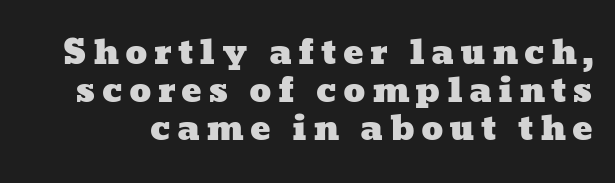
Q: Is the text underlined? A: No.
Q: Is the spacing between lines tight, normal or loose? A: Tight.
Q: Width (condensed, normal, or wide)? A: Wide.
Q: Stroke contrast? A: Low.
Q: x-height? A: Medium.
Q: Monospaced? A: No.
